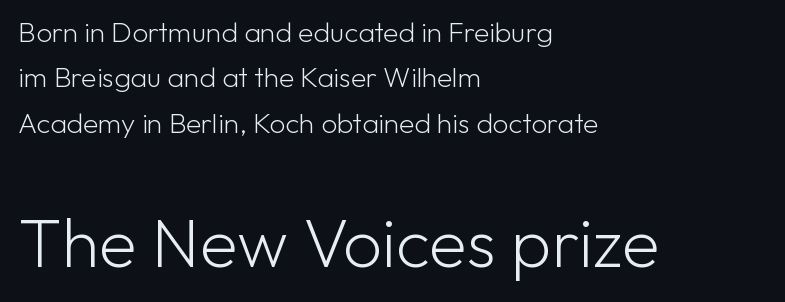
Block two is the big one; block one sits smaller above it. Every row of glyphs begins at an identical x-position on the left. Look at the tracking — it's just the regular setting, nothing added. Check under the words: just untouched page.
